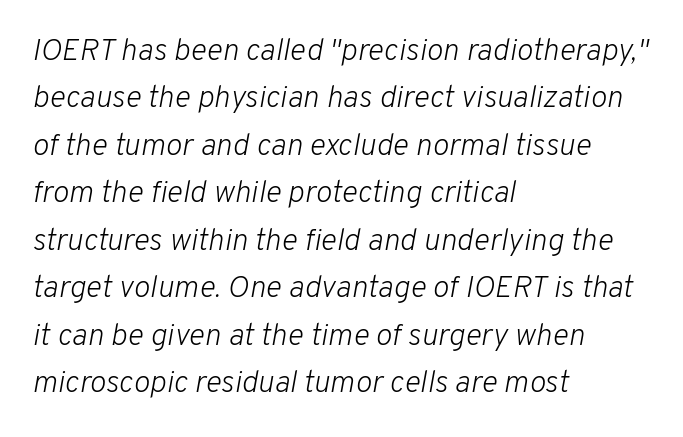
Honestly, the letter spacing is just normal — you wouldn't notice it. The weight would be labelled regular, book, light, or lighter still. The passage shown stacks its lines at a standard gap. Descender tails drop into unmarked territory. This is oblique type, the kind used for emphasis or titles.
